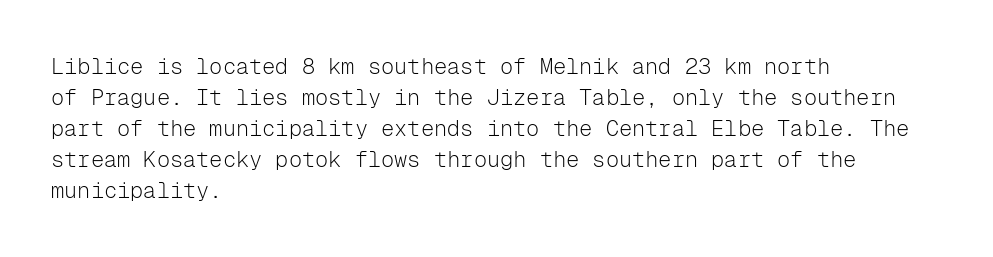
{"italic": "no", "bold": "no", "underline": "no", "align": "left", "line_spacing": "normal", "line_spacing_ratio": 1.41, "letter_spacing": "normal", "letter_spacing_em": 0.0, "glyph_px": 22}
